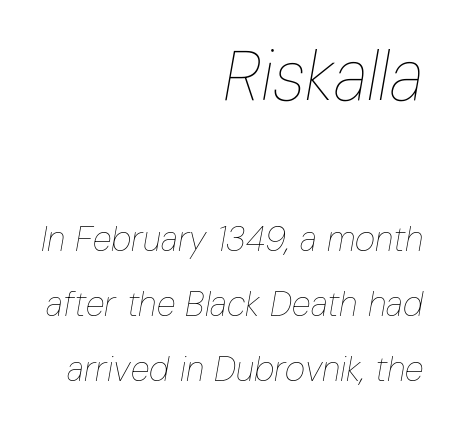
The image shows 70 px thin, condensed type, italic (leaning right); set right-aligned, line spacing 1.86x, normal letter spacing, not underlined; the first (top) block is 2.0x larger; low stroke contrast and a medium x-height.
